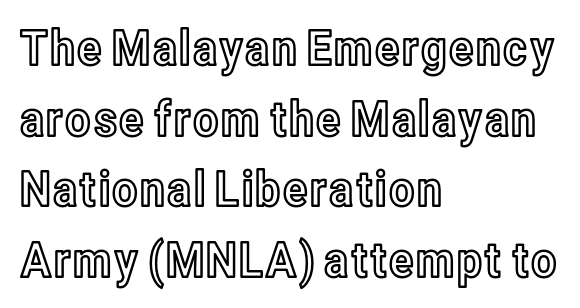
The image shows 49 px condensed type, upright; set left-aligned, normal line spacing (1.44x), normal letter spacing, not underlined; a medium x-height.
